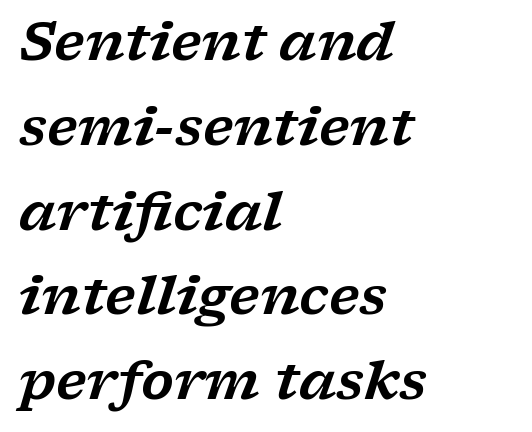
The image shows 53 px wide serif type, italic (leaning right); set left-aligned, normal line spacing (1.6x), normal letter spacing, not underlined; low stroke contrast and a medium x-height.
